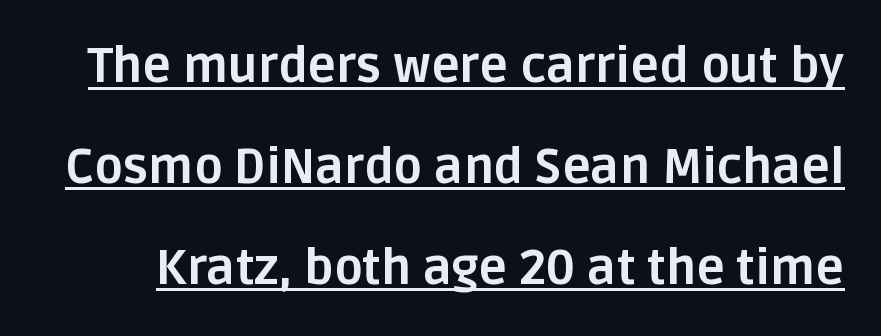
{"serif": "no", "italic": "no", "bold": "yes", "weight": "bold", "width": "normal", "stroke_contrast": "low", "x_height": "large", "monospaced": "no", "underline": "yes", "line_spacing": "loose", "line_spacing_ratio": 2.1, "letter_spacing": "normal", "letter_spacing_em": 0.0, "glyph_px": 48}
